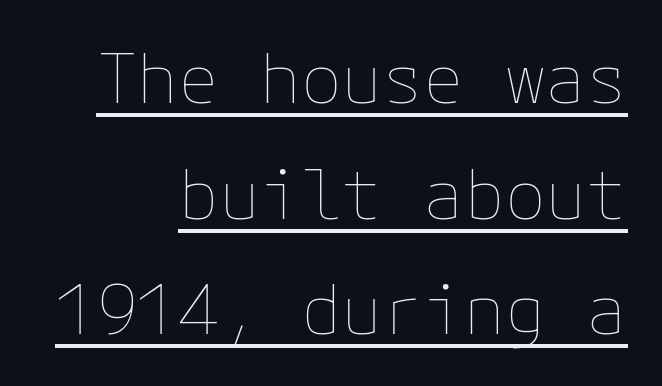
The image shows 68 px thin type, upright; set right-aligned, normal line spacing (1.7x), normal letter spacing, underlined; low stroke contrast and a medium x-height.
